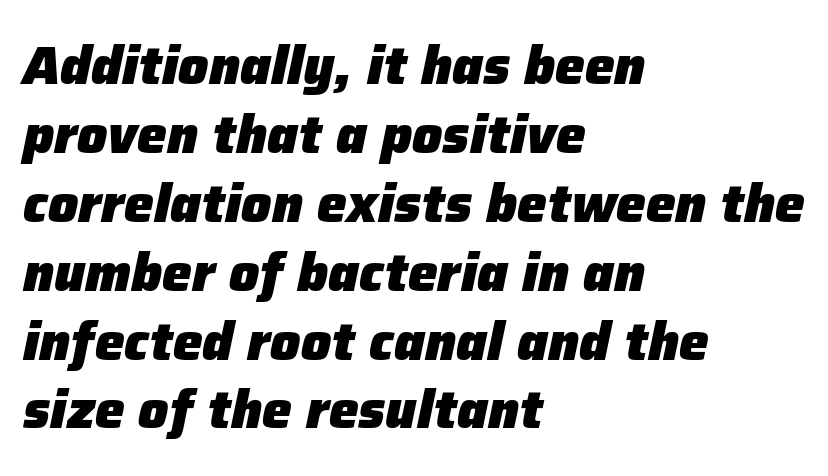
Line starts are locked; line ends wander. No word sits above an underline. Bold? Absolutely — the strokes are thick and heavy. Standard letterfit; no display-style spreading of the glyphs. The rendering applies a slant to the glyphs.
